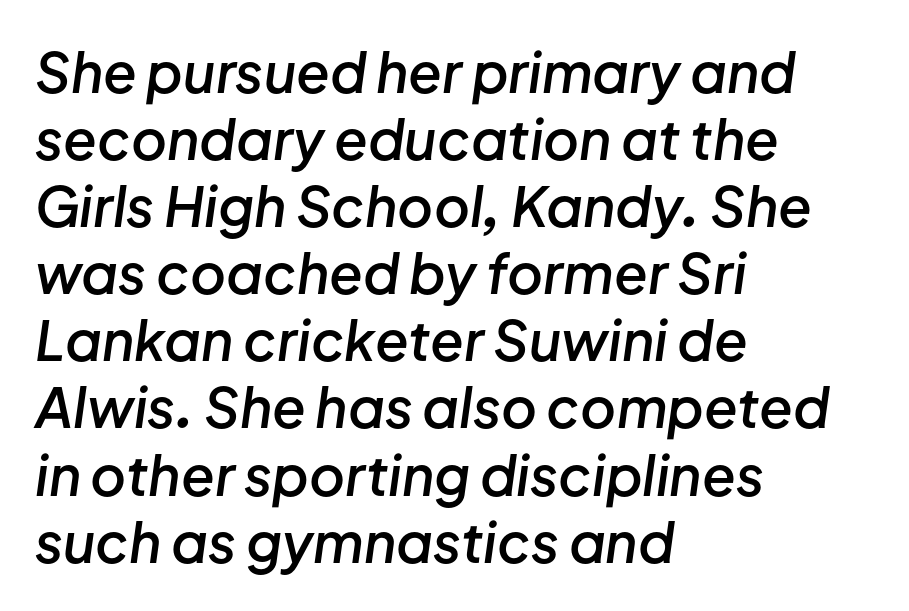
These lines are rendered in a variable-pitch font. Check the space under the baseline: it is left empty. Each word holds together tightly as a unit, with standard inter-letter gaps. Compared with an ordinary text face, these strokes are moderately heavier — a semibold. This sample uses an oblique cut, with every glyph tilted off the vertical.
